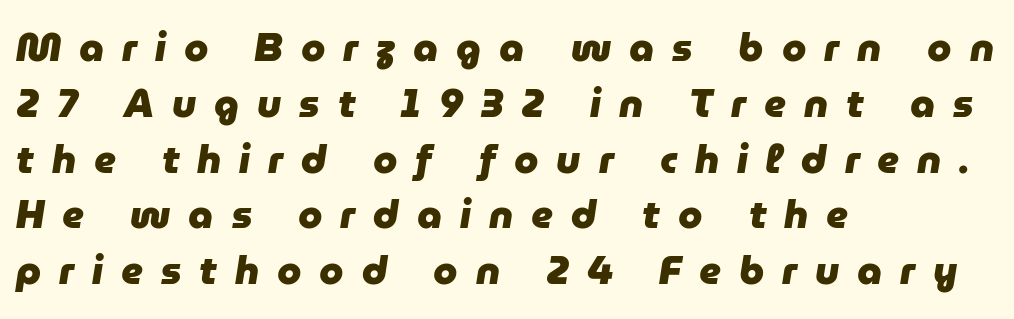
Q: Is the text bold? A: Yes.
Q: Is the text italic (slanted)? A: Yes, it leans right by about 9 degrees.
Q: Is the text underlined? A: No.
Q: How is the paragraph aligned? A: Left-aligned.
Q: Is the spacing between letters normal or unusually wide? A: Unusually wide.
Q: Is the spacing between lines tight, normal or loose? A: Normal.
Q: Width (condensed, normal, or wide)? A: Normal.
Q: Stroke contrast? A: Low.
Q: x-height? A: Medium.
Q: Monospaced? A: No.
